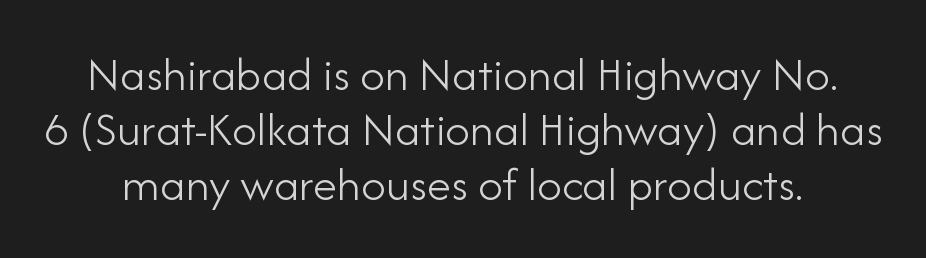
Q: Is the text bold? A: No.
Q: Is the text italic (slanted)? A: No, it is upright.
Q: Is the typeface a serif or a sans-serif typeface? A: Sans-serif.
Q: Is the text underlined? A: No.
Q: Is the spacing between letters normal or unusually wide? A: Normal.
Q: Is the spacing between lines tight, normal or loose? A: Tight.
Q: Width (condensed, normal, or wide)? A: Normal.
Q: Stroke contrast? A: Low.
Q: x-height? A: Small.
Q: Monospaced? A: No.
